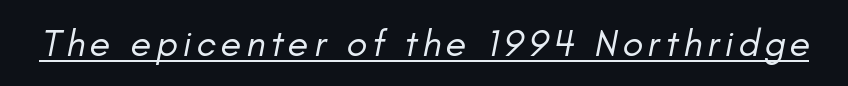
The image shows 38 px regular-weight type, italic (leaning right); set underlined; low stroke contrast and a small x-height.
